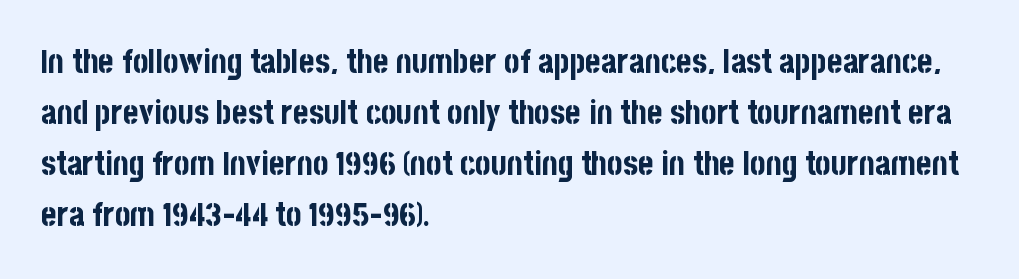
The image shows 33 px bold, condensed sans-serif type, upright; set left-aligned, normal line spacing (1.55x), normal letter spacing, not underlined; low stroke contrast and a large x-height.
